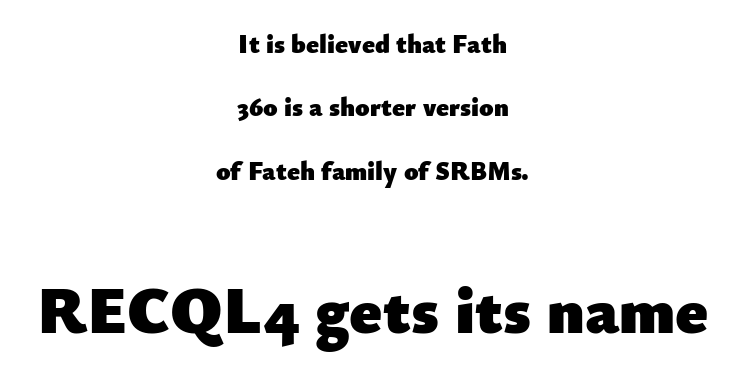
The passage shown stacks its lines with a broad gap. Visually the block forms a symmetrical silhouette, jagged on both flanks. Every stem runs plumb, perpendicular to the baseline. The face used here has the dense, thick strokes of a bold. Nobody touched the tracking dial on this one.
